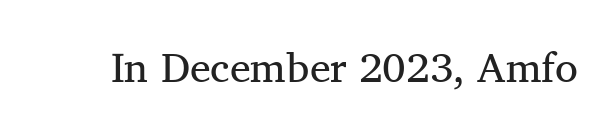
The image shows 42 px regular-weight serif type, upright; set normal letter spacing, not underlined; medium stroke contrast and a medium x-height.
